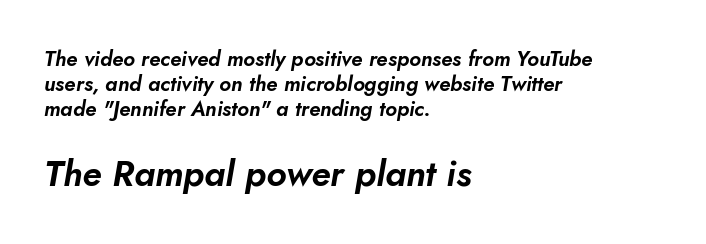
The letterforms sit shoulder to shoulder at normal distance. Quick note: underline off. This rendering uses left alignment, leaving the right contour irregular. You can tell it's italic because the verticals aren't actually vertical.
